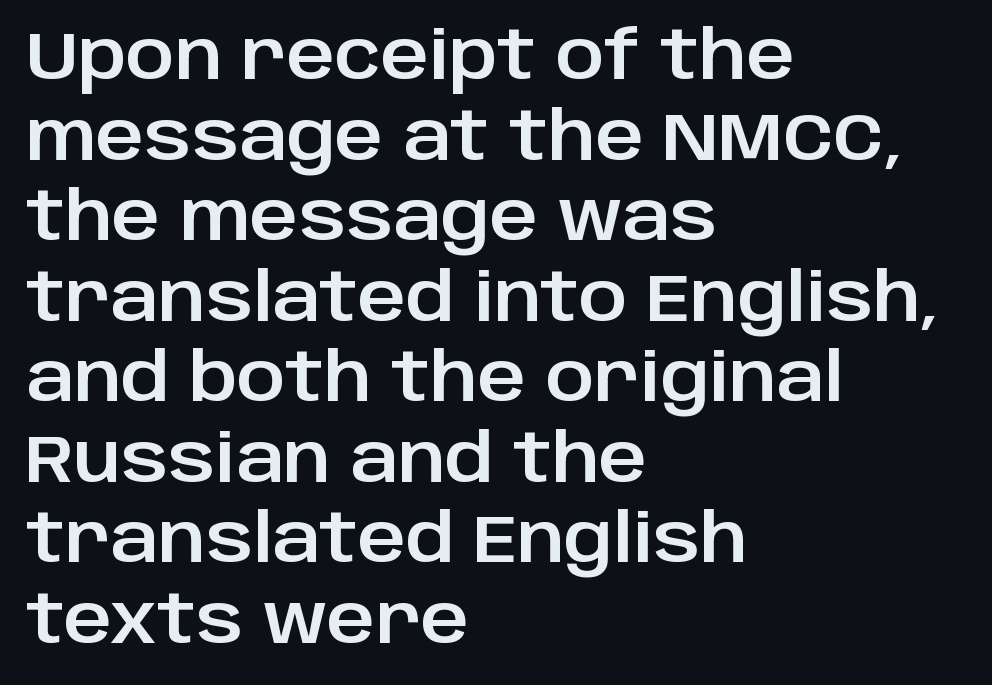
Q: Is the text italic (slanted)? A: No, it is upright.
Q: Is the typeface a serif or a sans-serif typeface? A: Sans-serif.
Q: Is the text underlined? A: No.
Q: How is the paragraph aligned? A: Left-aligned.
Q: Is the spacing between letters normal or unusually wide? A: Normal.
Q: Width (condensed, normal, or wide)? A: Normal.
Q: Stroke contrast? A: Low.
Q: x-height? A: Large.
Q: Monospaced? A: No.
